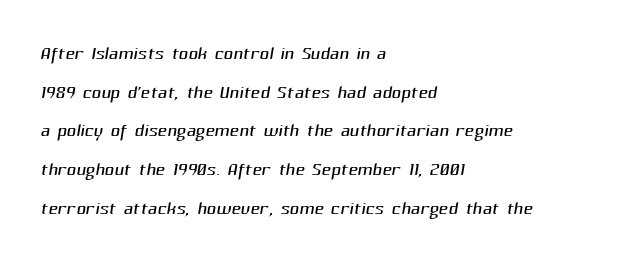
The image shows 26 px text type; set left-aligned, normal line spacing (1.49x), normal letter spacing, not underlined.
